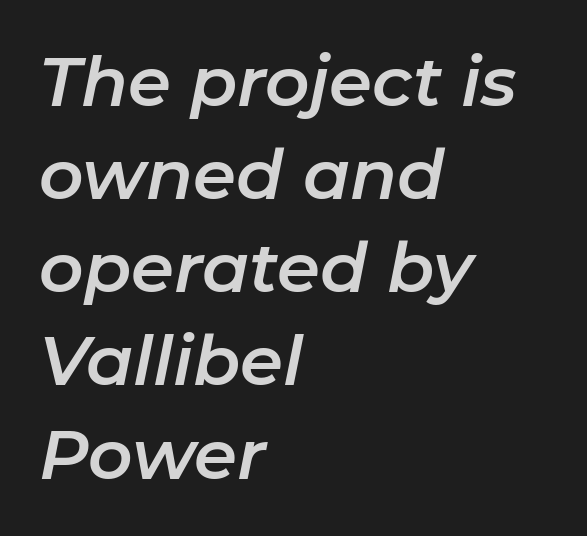
Looking at the ascenders, they clearly lean. Honestly, there is no underline to notice here at all. Varying glyph widths throughout — classic text-font behaviour. In terms of letterspacing, this is plain default setting. The typesetter chose a ragged-right arrangement here. Line spacing here is normal.
